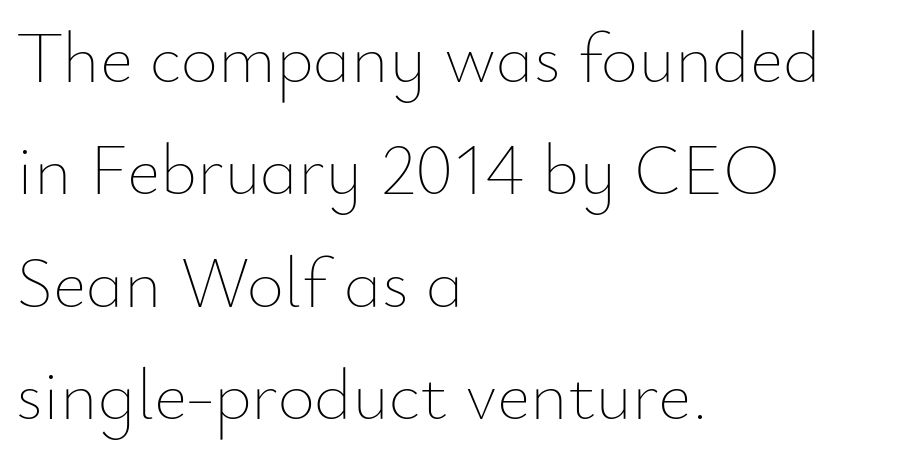
{"italic": "no", "bold": "no", "weight": "thin", "width": "normal", "stroke_contrast": "low", "x_height": "small", "monospaced": "no", "underline": "no", "align": "left", "line_spacing": "normal", "line_spacing_ratio": 1.56, "letter_spacing": "normal", "letter_spacing_em": 0.0, "glyph_px": 72}
